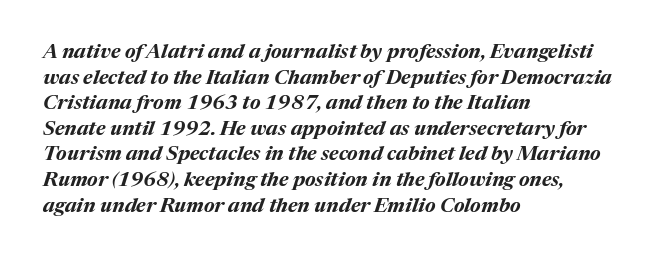
Q: Is the text bold? A: Yes.
Q: Is the text italic (slanted)? A: Yes, it leans right by about 17 degrees.
Q: Is the text underlined? A: No.
Q: How is the paragraph aligned? A: Left-aligned.
Q: Is the spacing between letters normal or unusually wide? A: Normal.
Q: Is the spacing between lines tight, normal or loose? A: Normal.
